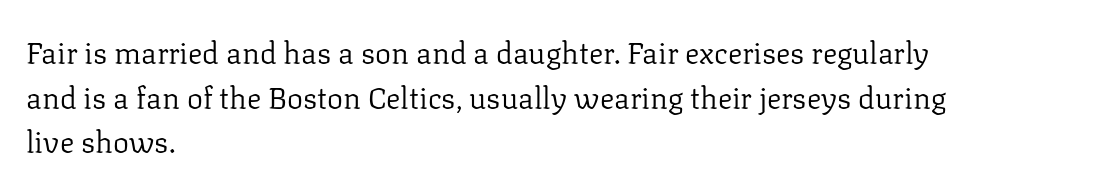
Q: Is the text bold? A: No.
Q: Is the text italic (slanted)? A: No, it is upright.
Q: Is the typeface a serif or a sans-serif typeface? A: Serif.
Q: Is the text underlined? A: No.
Q: How is the paragraph aligned? A: Left-aligned.
Q: Is the spacing between letters normal or unusually wide? A: Normal.
Q: Is the spacing between lines tight, normal or loose? A: Normal.
Q: Width (condensed, normal, or wide)? A: Normal.
Q: Stroke contrast? A: Low.
Q: x-height? A: Medium.
Q: Monospaced? A: No.
